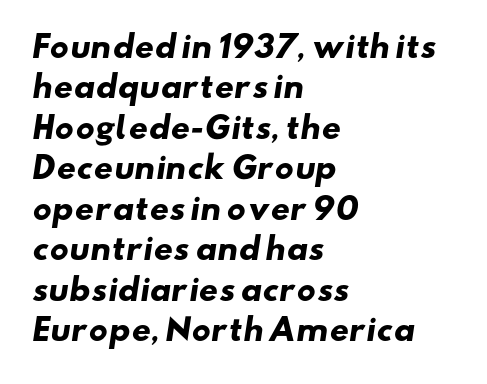
Q: Is the text bold? A: Yes.
Q: Is the typeface a serif or a sans-serif typeface? A: Sans-serif.
Q: Is the text underlined? A: No.
Q: How is the paragraph aligned? A: Left-aligned.
Q: Is the spacing between letters normal or unusually wide? A: Normal.
Q: Is the spacing between lines tight, normal or loose? A: Normal.
Q: Width (condensed, normal, or wide)? A: Wide.
Q: Stroke contrast? A: Low.
Q: x-height? A: Small.
Q: Monospaced? A: No.
